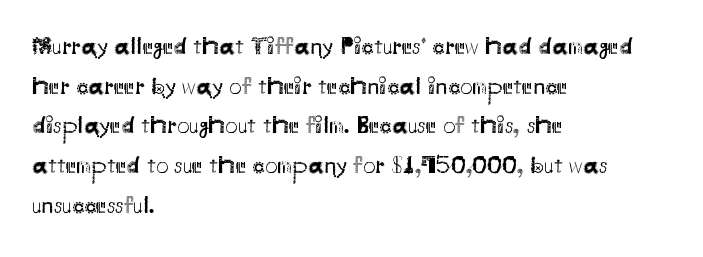
No italicization has been applied; the sample stays upright. Which margin do the lines hug? The left one — the right edge is uneven. Interline gaps are of average width in this sample. Descender tails drop into unmarked territory.
